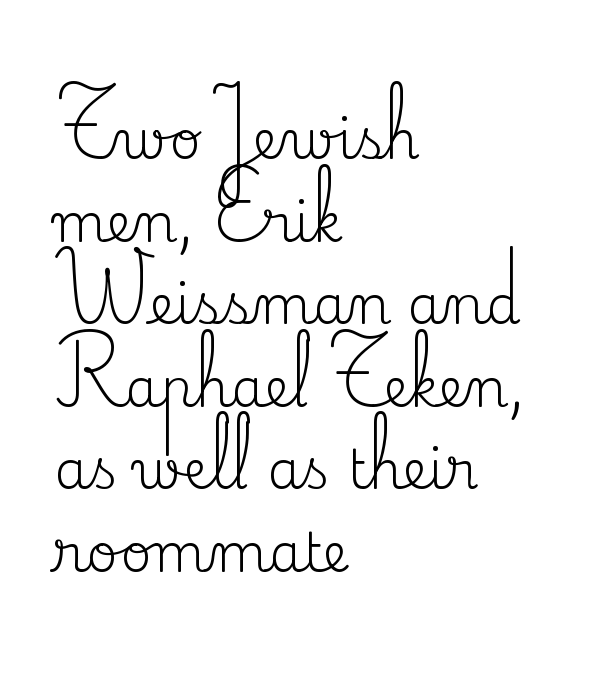
The image shows 54 px regular-weight serif type, upright; set left-aligned, normal line spacing (1.53x), normal letter spacing, not underlined; medium stroke contrast and a small x-height.
